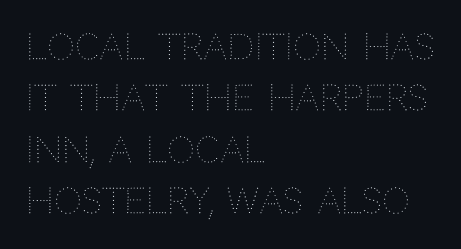
Q: Is the text bold? A: No.
Q: Is the text italic (slanted)? A: No, it is upright.
Q: Is the text underlined? A: No.
Q: How is the paragraph aligned? A: Left-aligned.
Q: Is the spacing between letters normal or unusually wide? A: Normal.
Q: Is the spacing between lines tight, normal or loose? A: Normal.
Q: Width (condensed, normal, or wide)? A: Normal.
Q: Stroke contrast? A: Medium.
Q: x-height? A: Large.
Q: Monospaced? A: No.
